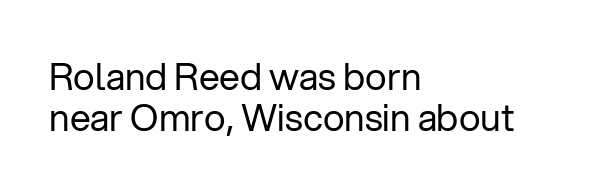
The passage is arranged the way most books set body copy — flush left. Whoever set this chose condensed vertical rhythm over breathing room. Inter-character spacing is left at the font's built-in metrics. A roman cut, with each character standing at attention. Unlike a traditional serif, this face leaves its strokes unadorned. Vertical stems look standard width or narrower in stroke.
